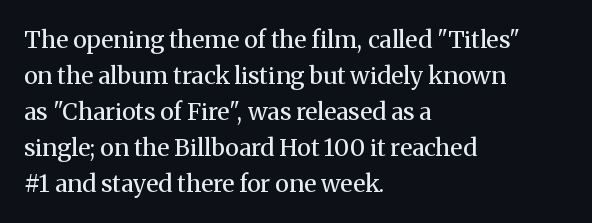
{"italic": "no", "bold": "no", "underline": "no", "align": "left", "line_spacing": "normal", "line_spacing_ratio": 1.5, "letter_spacing": "normal", "letter_spacing_em": 0.0, "glyph_px": 24}
